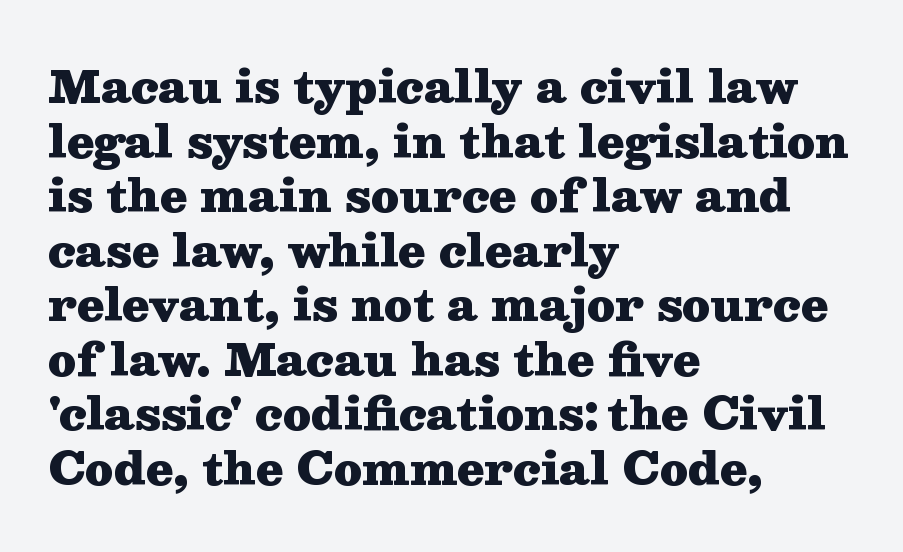
The image shows 44 px heavy, wide serif type, upright; set left-aligned, line spacing 1.24x, normal letter spacing, not underlined; medium stroke contrast and a medium x-height.
